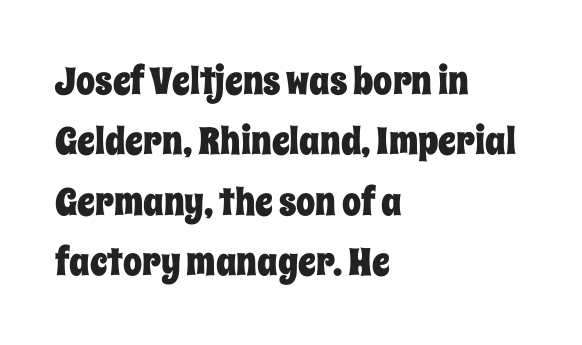
Teacher's note: observe the even left margin — that is flush-left alignment. Characters follow at the spacing the type designer built in. Spacing verdict: proportional, widths tailored to each character. What's the leading like? Ordinary, nothing unusual. Check the space under the baseline: it is left empty.
